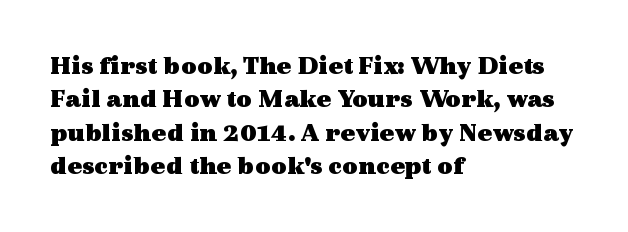
{"italic": "no", "bold": "yes", "underline": "no", "align": "left", "line_spacing_ratio": 1.24, "letter_spacing": "normal", "letter_spacing_em": 0.0, "glyph_px": 27}
